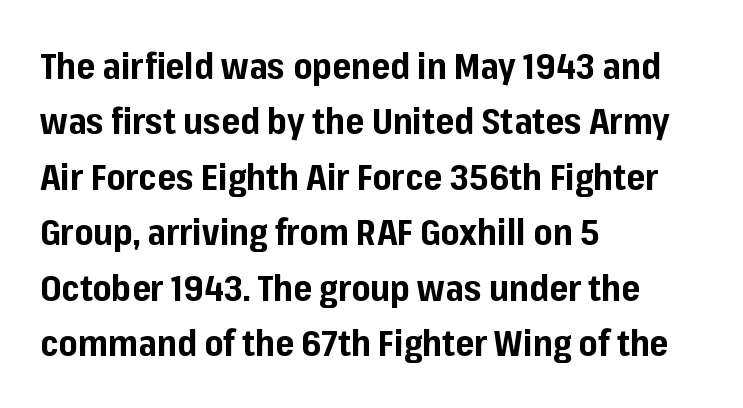
{"serif": "no", "italic": "no", "bold": "yes", "weight": "bold", "width": "normal", "stroke_contrast": "low", "x_height": "medium", "monospaced": "no", "underline": "no", "align": "left", "line_spacing": "normal", "line_spacing_ratio": 1.54, "letter_spacing": "normal", "letter_spacing_em": 0.0, "glyph_px": 36}
